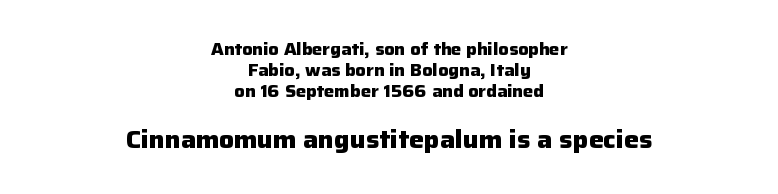
Q: Is the text bold? A: Yes.
Q: Is the text italic (slanted)? A: No, it is upright.
Q: Is the text underlined? A: No.
Q: How is the paragraph aligned? A: Centered.
Q: Is the spacing between letters normal or unusually wide? A: Normal.
Q: Is the spacing between lines tight, normal or loose? A: Normal.
Q: Which block of text is set in a larger size, the first (top) or the second (bottom)? A: The second (bottom) one.
